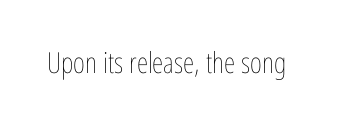
The image shows 29 px thin, condensed type, upright; set normal letter spacing, not underlined; low stroke contrast and a medium x-height.
